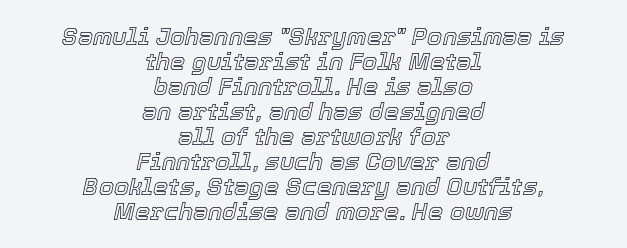
The image shows 24 px text type, italic (leaning right); set centered, tight line spacing (1.04x), normal letter spacing, not underlined.
